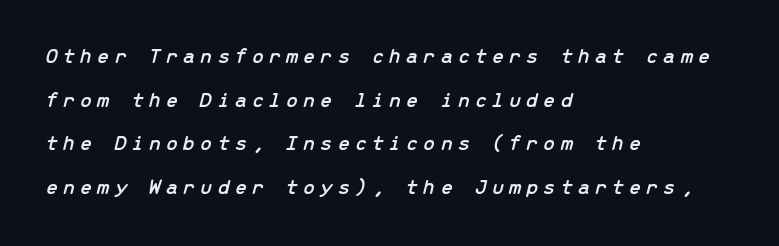
{"italic": "yes", "lean": "right", "slant_degrees": 13, "underline": "no", "align": "left", "line_spacing": "loose", "line_spacing_ratio": 1.98, "letter_spacing": "wide", "letter_spacing_em": 0.22, "glyph_px": 22}
